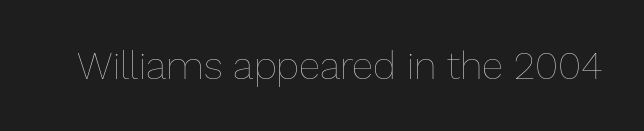
The area under the type is left untouched. No extra ink here — the face is not bold. Each word holds together tightly as a unit, with standard inter-letter gaps. Looks like regular typesetting: each glyph gets only the width it needs. If you drew a line through each stem, it would be perfectly vertical.
